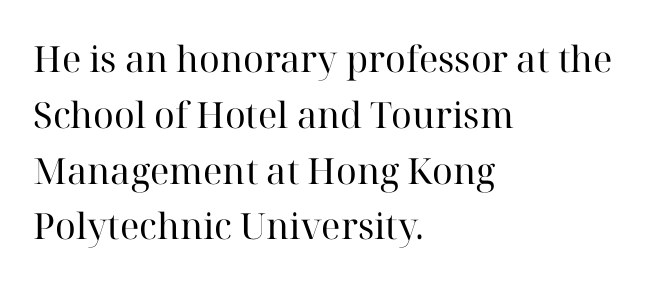
These lines stack with their left ends in a neat column. The tracking reads as untouched default to a designer's eye. No italicization has been applied; the sample stays upright. The font family rendered here belongs to the serif group.
